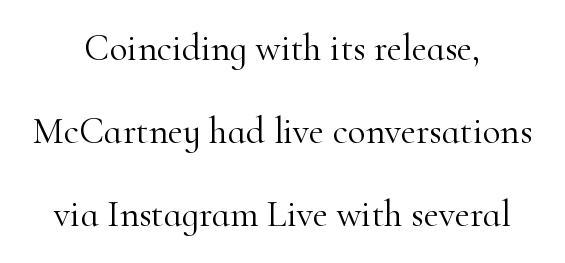
Q: Is the text bold? A: No.
Q: Is the text italic (slanted)? A: No, it is upright.
Q: Is the typeface a serif or a sans-serif typeface? A: Serif.
Q: Is the text underlined? A: No.
Q: How is the paragraph aligned? A: Centered.
Q: Is the spacing between letters normal or unusually wide? A: Normal.
Q: Is the spacing between lines tight, normal or loose? A: Loose.
Q: Width (condensed, normal, or wide)? A: Normal.
Q: Stroke contrast? A: High.
Q: x-height? A: Small.
Q: Monospaced? A: No.
